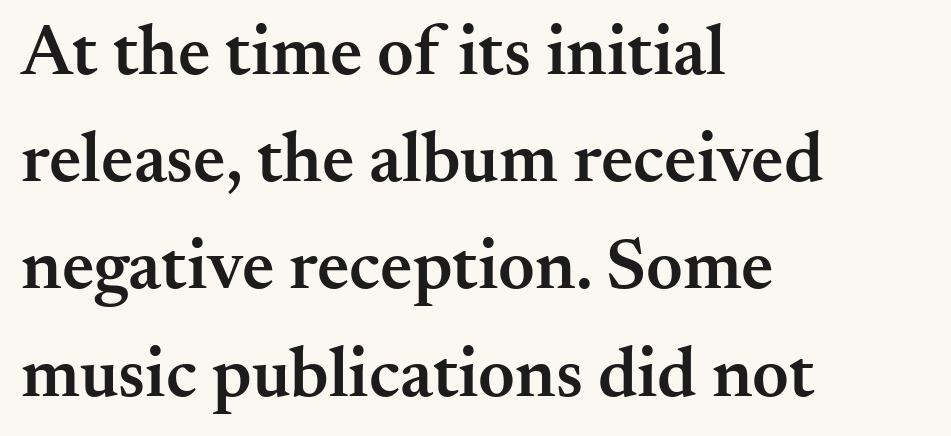
{"serif": "yes", "italic": "no", "bold": "semi", "weight": "semibold", "width": "normal", "stroke_contrast": "medium", "x_height": "small", "monospaced": "no", "underline": "no", "align": "left", "line_spacing": "normal", "line_spacing_ratio": 1.51, "letter_spacing": "normal", "letter_spacing_em": 0.0, "glyph_px": 71}
